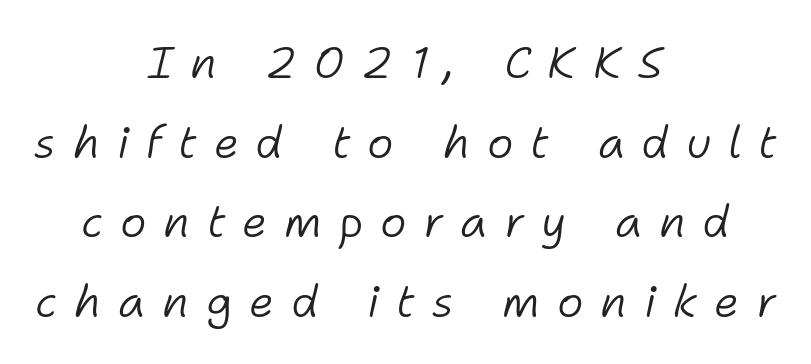
{"italic": "yes", "lean": "right", "slant_degrees": 11, "bold": "no", "weight": "light", "width": "normal", "stroke_contrast": "low", "x_height": "medium", "monospaced": "no", "underline": "no", "align": "center", "line_spacing_ratio": 1.77, "letter_spacing": "wide", "letter_spacing_em": 0.37, "glyph_px": 45}
